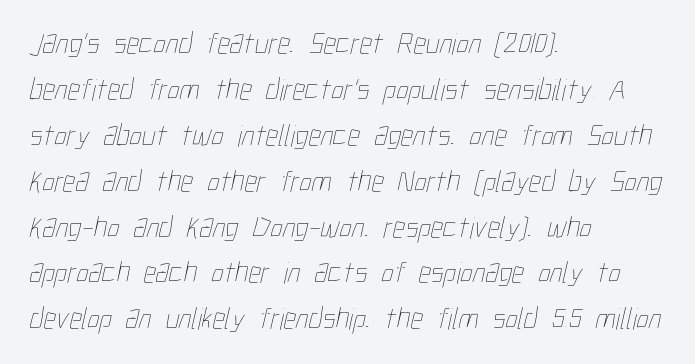
The image shows 31 px thin, condensed type; set left-aligned, normal line spacing (1.48x), normal letter spacing, not underlined; low stroke contrast and a medium x-height.
